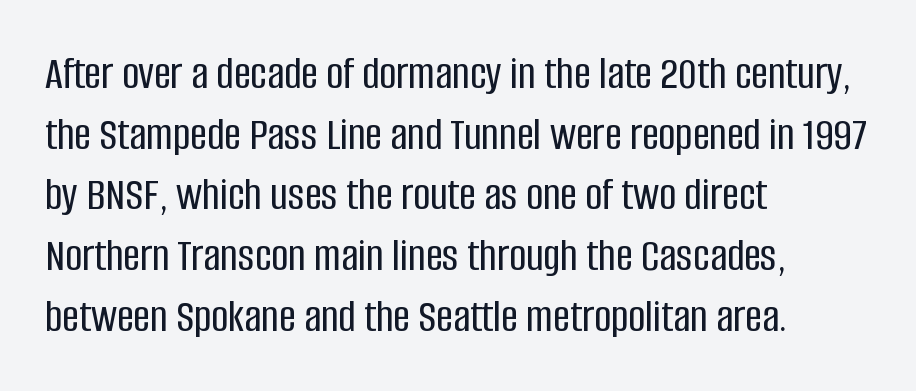
The image shows 47 px condensed sans-serif type, upright; set left-aligned, normal line spacing (1.29x), normal letter spacing, not underlined; low stroke contrast and a large x-height.
